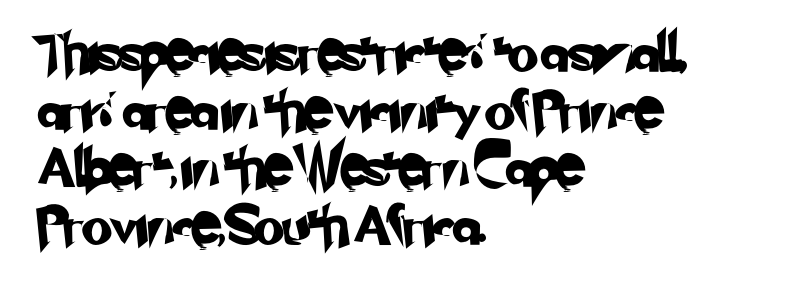
Q: Is the typeface a serif or a sans-serif typeface? A: Sans-serif.
Q: Is the text underlined? A: No.
Q: How is the paragraph aligned? A: Left-aligned.
Q: Is the spacing between letters normal or unusually wide? A: Normal.
Q: Is the spacing between lines tight, normal or loose? A: Normal.
Q: Width (condensed, normal, or wide)? A: Normal.
Q: Stroke contrast? A: Low.
Q: x-height? A: Small.
Q: Monospaced? A: No.
